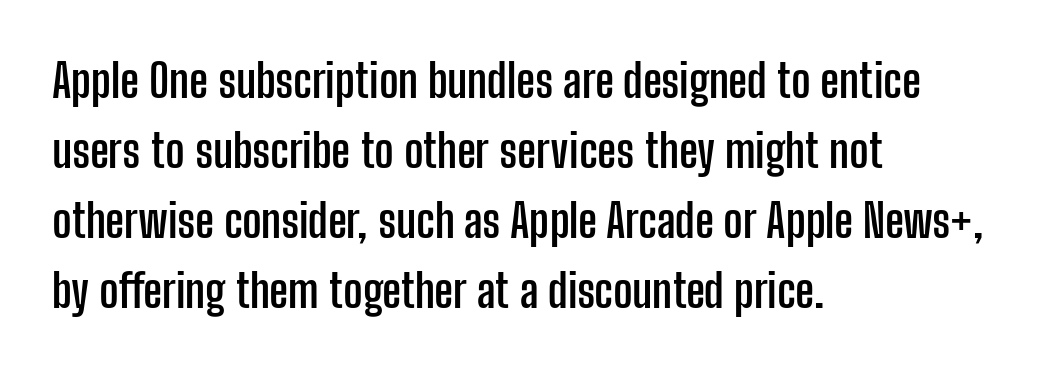
Q: Is the text bold? A: Yes.
Q: Is the text italic (slanted)? A: No, it is upright.
Q: Is the typeface a serif or a sans-serif typeface? A: Sans-serif.
Q: Is the text underlined? A: No.
Q: How is the paragraph aligned? A: Left-aligned.
Q: Is the spacing between letters normal or unusually wide? A: Normal.
Q: Is the spacing between lines tight, normal or loose? A: Normal.
Q: Width (condensed, normal, or wide)? A: Condensed.
Q: Stroke contrast? A: Low.
Q: x-height? A: Medium.
Q: Monospaced? A: No.
